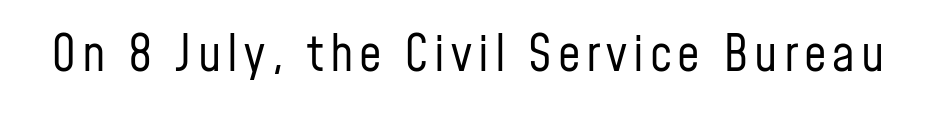
Q: Is the text bold? A: No.
Q: Is the text italic (slanted)? A: No, it is upright.
Q: Is the typeface a serif or a sans-serif typeface? A: Sans-serif.
Q: Is the text underlined? A: No.
Q: Width (condensed, normal, or wide)? A: Condensed.
Q: Stroke contrast? A: Low.
Q: x-height? A: Medium.
Q: Monospaced? A: No.
